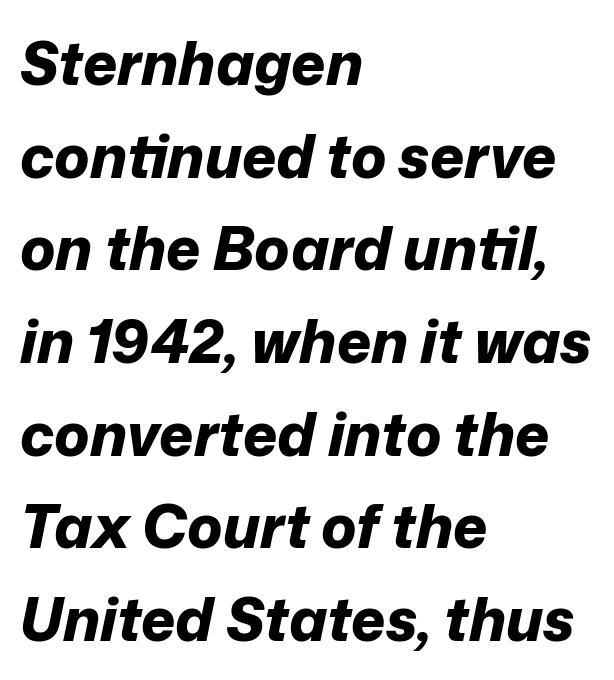
The image shows 59 px bold type, italic (leaning right); set left-aligned, normal line spacing (1.57x), normal letter spacing, not underlined; low stroke contrast and a medium x-height.
